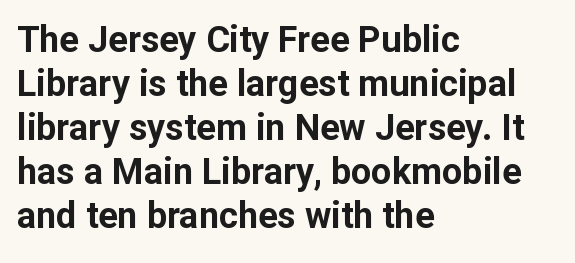
The image shows 36 px bold sans-serif type, upright; set left-aligned, line spacing 1.22x, normal letter spacing, not underlined; low stroke contrast and a medium x-height.
